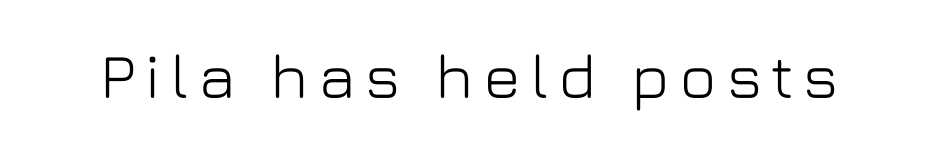
Q: Is the text italic (slanted)? A: No, it is upright.
Q: Is the typeface a serif or a sans-serif typeface? A: Sans-serif.
Q: Is the text underlined? A: No.
Q: Width (condensed, normal, or wide)? A: Normal.
Q: Stroke contrast? A: Low.
Q: x-height? A: Medium.
Q: Monospaced? A: No.
